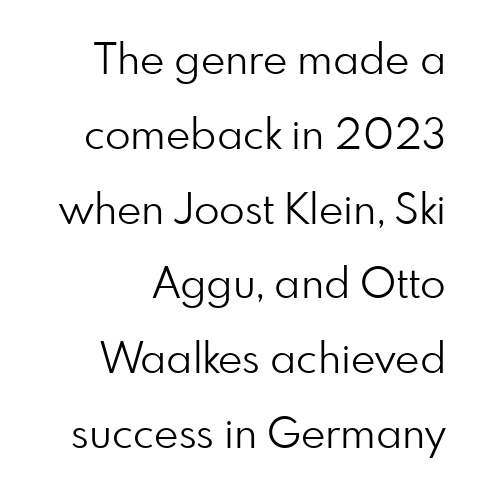
Classification — sans serif. The rendering keeps characters at their native spacing. Unlike italic type, these characters show no tilt at all. Quick note: underline off.
